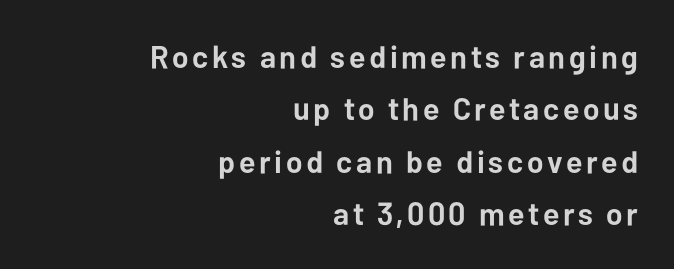
{"serif": "no", "italic": "no", "bold": "yes", "weight": "semibold", "width": "normal", "stroke_contrast": "low", "x_height": "medium", "monospaced": "no", "underline": "no", "align": "right", "line_spacing": "normal", "line_spacing_ratio": 1.64, "glyph_px": 32}
